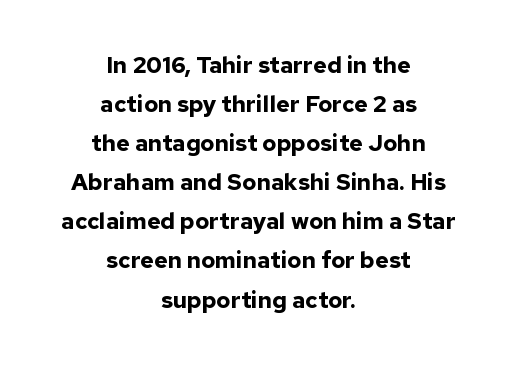
Compared with typical paragraphs, the rows here are spaced about the same. In terms of posture, this sample is upright. Set as a true bold cut, around the 700 mark. Unmarked baselines from the first word to the last.
